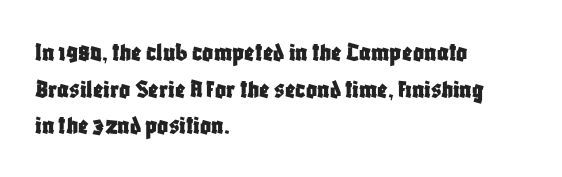
Alignment: flush left. The lettering stays uniformly vertical, giving the passage a roman look. The block of text has a typical density, with ordinary space between rows. Beneath every word, the page is bare. Compared with typical body copy, the letter spacing here is the same.
